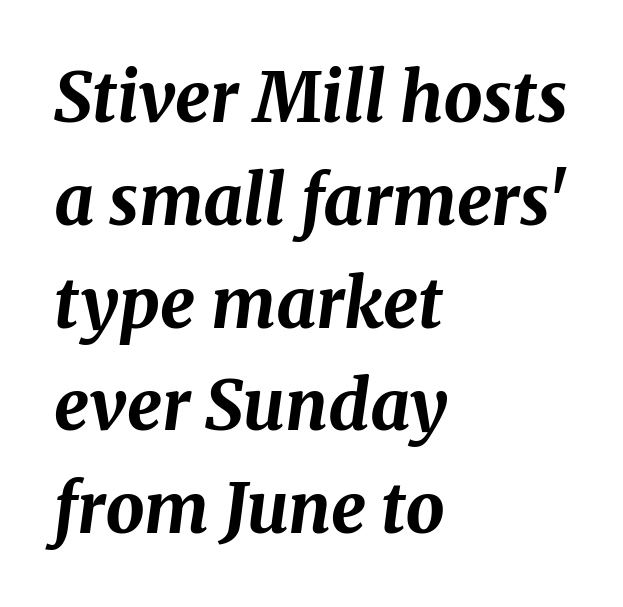
The image shows 69 px bold type, italic (leaning right); set left-aligned, normal line spacing (1.49x), normal letter spacing, not underlined; medium stroke contrast and a medium x-height.
